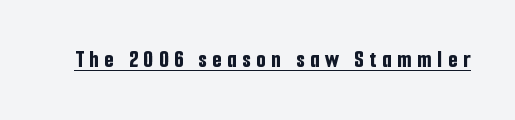
Display-style spreading of the glyphs; the letterfit is very open. Posture: vertical. Every letter is thick-stroked: bold, no question. The typesetter has applied underlining to the passage shown.
